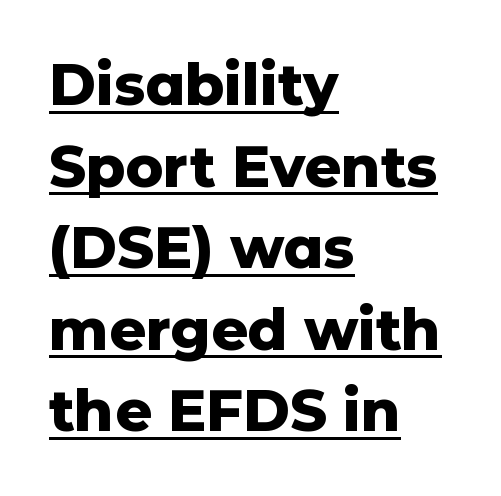
{"serif": "no", "italic": "no", "bold": "yes", "weight": "heavy", "width": "normal", "stroke_contrast": "low", "x_height": "medium", "monospaced": "no", "underline": "yes", "align": "left", "line_spacing": "normal", "line_spacing_ratio": 1.43, "letter_spacing": "normal", "letter_spacing_em": 0.0, "glyph_px": 57}
